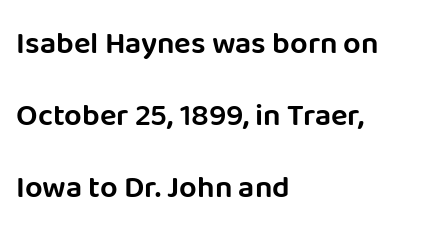
Q: Is the text italic (slanted)? A: No, it is upright.
Q: Is the typeface a serif or a sans-serif typeface? A: Sans-serif.
Q: Is the text underlined? A: No.
Q: How is the paragraph aligned? A: Left-aligned.
Q: Is the spacing between letters normal or unusually wide? A: Normal.
Q: Is the spacing between lines tight, normal or loose? A: Loose.
Q: Width (condensed, normal, or wide)? A: Normal.
Q: Stroke contrast? A: Low.
Q: x-height? A: Large.
Q: Monospaced? A: No.
